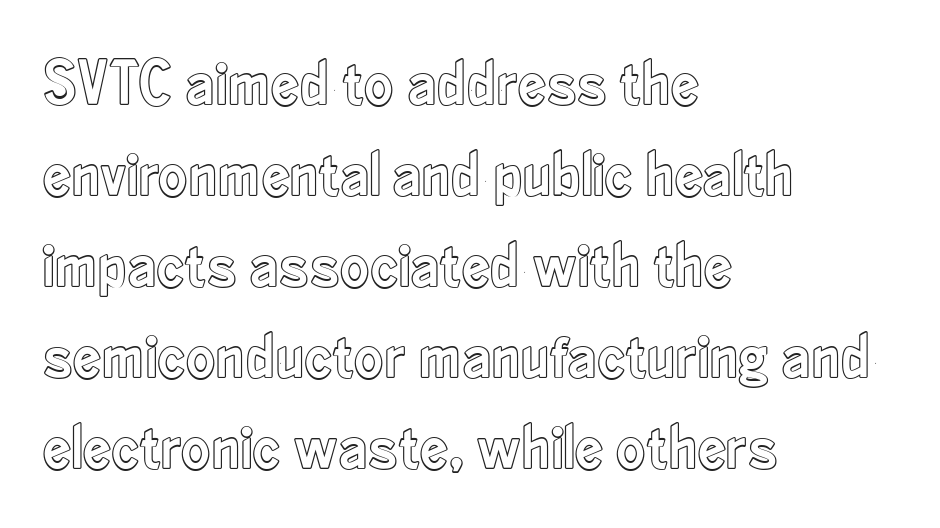
{"italic": "no", "width": "condensed", "x_height": "small", "monospaced": "no", "underline": "no", "align": "left", "line_spacing": "normal", "line_spacing_ratio": 1.42, "letter_spacing": "normal", "letter_spacing_em": 0.0, "glyph_px": 64}
